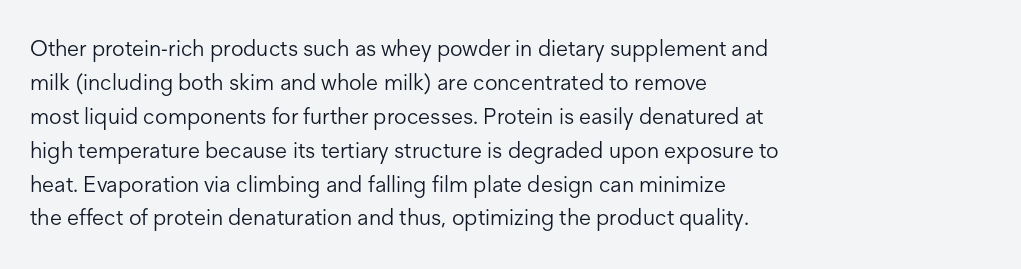
{"italic": "no", "bold": "no", "underline": "no", "align": "left", "line_spacing": "normal", "line_spacing_ratio": 1.54, "letter_spacing": "normal", "letter_spacing_em": 0.0, "glyph_px": 22}
